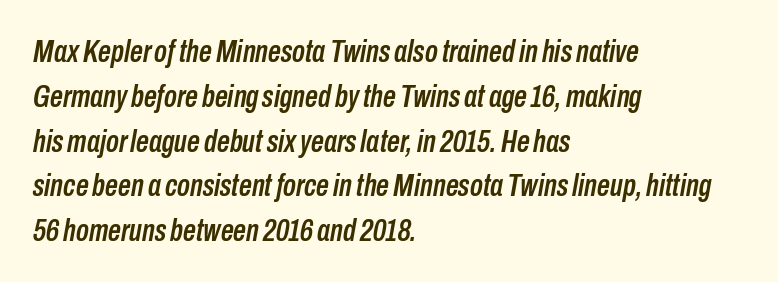
The image shows 32 px condensed type, italic (leaning right); set left-aligned, normal line spacing (1.4x), normal letter spacing, not underlined; low stroke contrast and a medium x-height.
